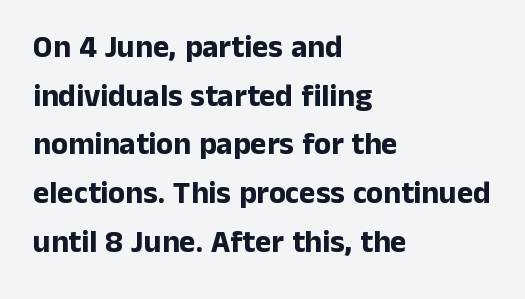
Decoration check: the copy has no underline. The face used here is proportionally spaced, like ordinary book or web type. The paragraph shown leans on its left margin. In terms of letterspacing, this is plain default setting. Leading matches the norm, producing a regular column. Unlike a traditional serif, this face leaves its strokes unadorned.
